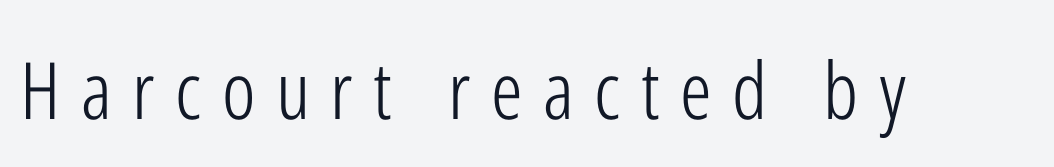
{"serif": "no", "italic": "no", "bold": "no", "weight": "light", "width": "condensed", "stroke_contrast": "low", "x_height": "medium", "monospaced": "no", "underline": "no", "letter_spacing": "wide", "letter_spacing_em": 0.26, "glyph_px": 79}
